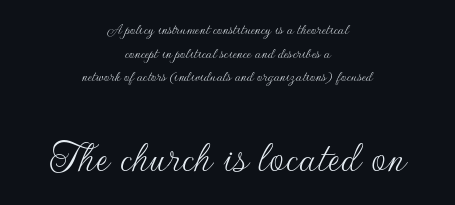
A light-to-regular cut is what we see here. Visually, the bottom section dominates because its glyphs are scaled up. Varying glyph widths throughout — classic text-font behaviour.
